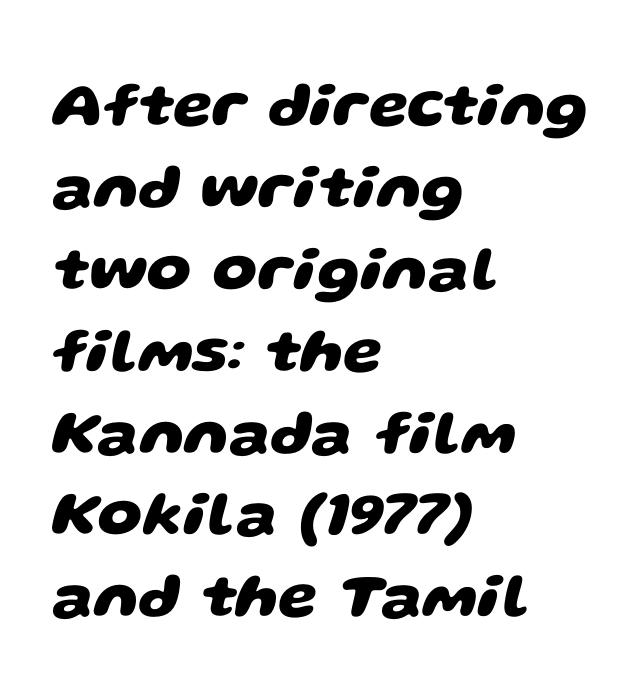
The image shows 63 px heavy, wide sans-serif type; set left-aligned, normal line spacing (1.3x), normal letter spacing, not underlined; low stroke contrast and a large x-height.
